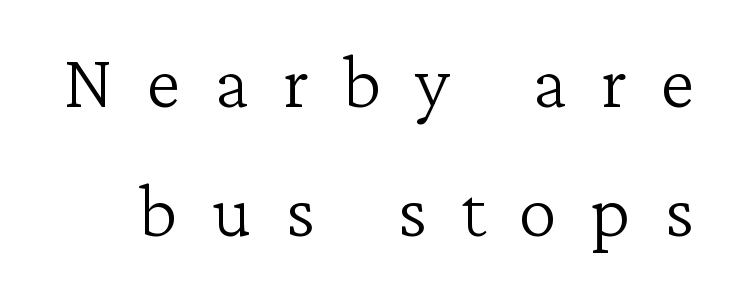
{"serif": "yes", "italic": "no", "bold": "no", "weight": "light", "width": "normal", "stroke_contrast": "low", "x_height": "medium", "monospaced": "no", "underline": "no", "line_spacing": "normal", "line_spacing_ratio": 1.65, "letter_spacing": "wide", "letter_spacing_em": 0.43, "glyph_px": 78}
